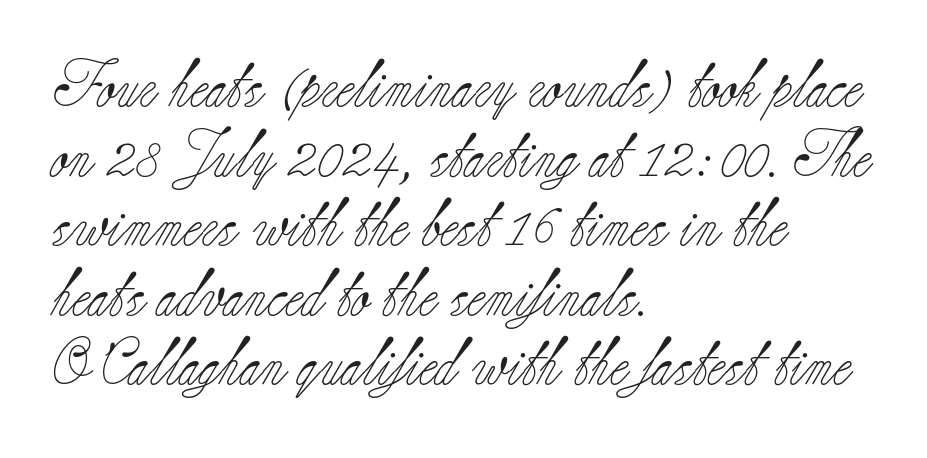
{"serif": "yes", "bold": "no", "weight": "light", "width": "normal", "stroke_contrast": "low", "x_height": "small", "monospaced": "no", "underline": "no", "align": "left", "line_spacing": "normal", "line_spacing_ratio": 1.48, "letter_spacing": "normal", "letter_spacing_em": 0.0, "glyph_px": 47}
